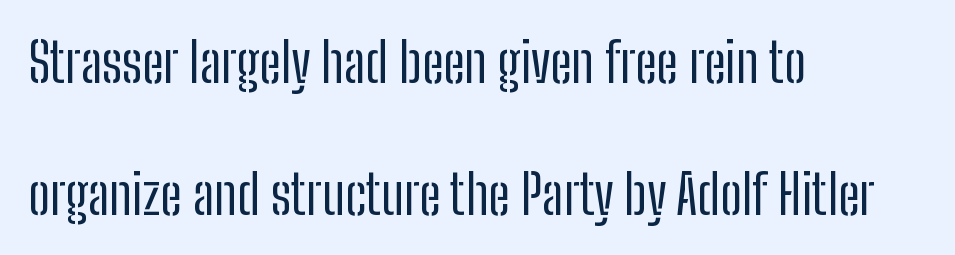
{"serif": "no", "italic": "no", "bold": "no", "weight": "regular", "width": "condensed", "stroke_contrast": "low", "x_height": "medium", "monospaced": "no", "underline": "no", "align": "left", "line_spacing": "loose", "line_spacing_ratio": 2.4, "letter_spacing": "normal", "letter_spacing_em": 0.0, "glyph_px": 55}
